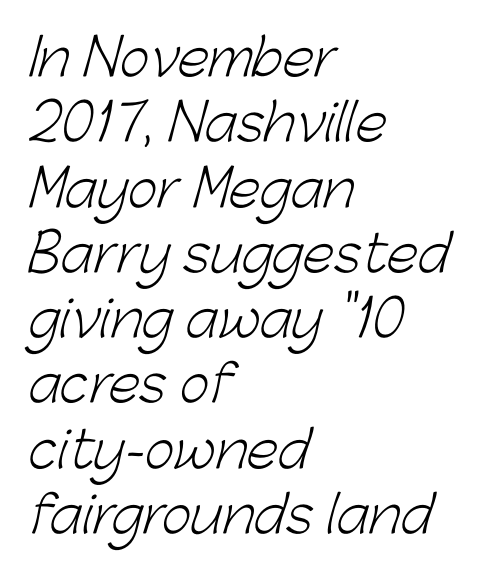
The image shows 51 px light sans-serif type; set left-aligned, normal line spacing (1.28x), normal letter spacing, not underlined; low stroke contrast and a medium x-height.
